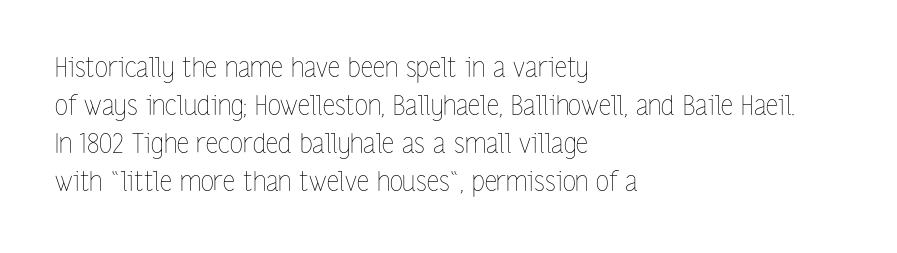
The designer left line spacing at the default. A classic flush-left, rag-right setting is used for this passage. The font sits on the lighter half of the weight spectrum, regular included. The letters stand straight up with perfectly vertical stems. No word sits above an underline.
